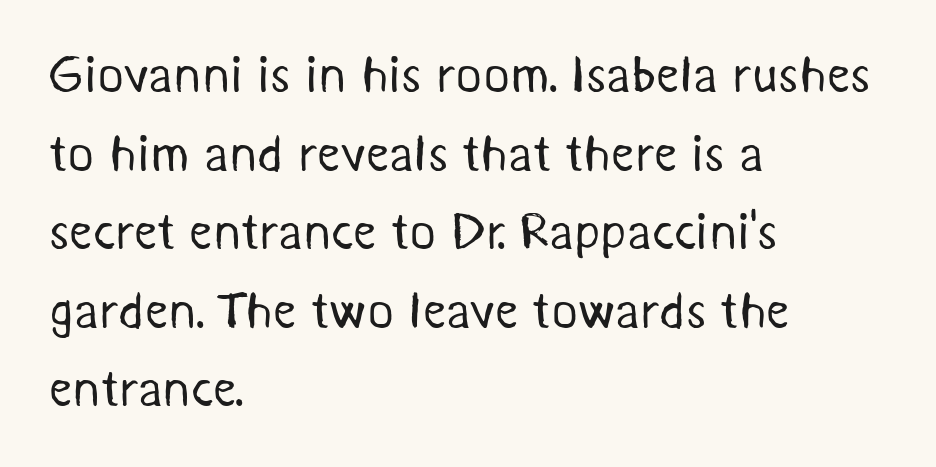
{"serif": "no", "bold": "no", "weight": "regular", "width": "normal", "stroke_contrast": "medium", "x_height": "medium", "monospaced": "no", "underline": "no", "align": "left", "line_spacing": "normal", "line_spacing_ratio": 1.54, "letter_spacing": "normal", "letter_spacing_em": 0.0, "glyph_px": 51}
